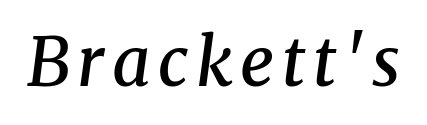
The glyphs are unaccompanied by any horizontal stroke below them. Typesetter's note: demi weight, one step under bold. Each letter keeps its own natural width here, so spacing adapts to shape. The letters are slanted; this is an italic face. The characters display serif detailing at their extremities.
